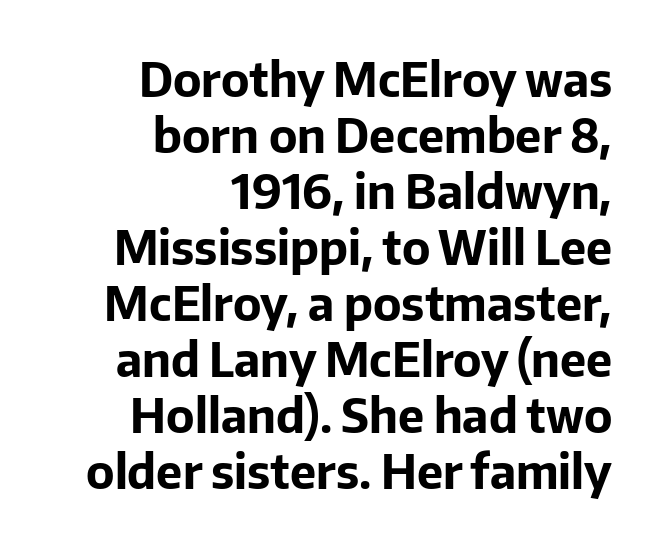
Q: Is the text bold? A: Yes.
Q: Is the text italic (slanted)? A: No, it is upright.
Q: Is the typeface a serif or a sans-serif typeface? A: Sans-serif.
Q: Is the text underlined? A: No.
Q: How is the paragraph aligned? A: Right-aligned.
Q: Is the spacing between letters normal or unusually wide? A: Normal.
Q: Width (condensed, normal, or wide)? A: Normal.
Q: Stroke contrast? A: Low.
Q: x-height? A: Medium.
Q: Monospaced? A: No.
